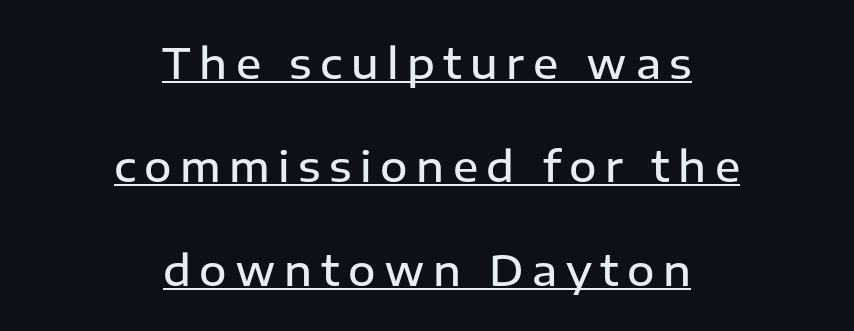
Q: Is the text bold? A: Semi-bold.
Q: Is the text italic (slanted)? A: No, it is upright.
Q: Is the typeface a serif or a sans-serif typeface? A: Sans-serif.
Q: Is the text underlined? A: Yes.
Q: How is the paragraph aligned? A: Centered.
Q: Is the spacing between letters normal or unusually wide? A: Unusually wide.
Q: Is the spacing between lines tight, normal or loose? A: Loose.
Q: Width (condensed, normal, or wide)? A: Normal.
Q: Stroke contrast? A: Low.
Q: x-height? A: Medium.
Q: Monospaced? A: No.
